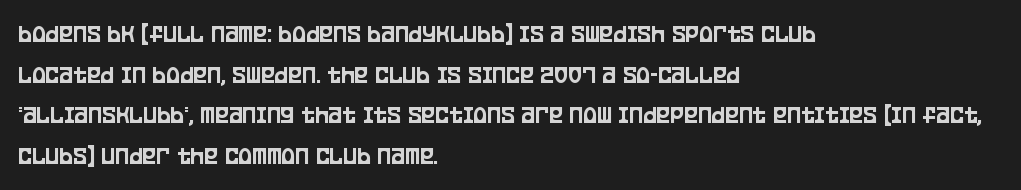
Q: Is the text italic (slanted)? A: No, it is upright.
Q: Is the text underlined? A: No.
Q: How is the paragraph aligned? A: Left-aligned.
Q: Is the spacing between letters normal or unusually wide? A: Normal.
Q: Is the spacing between lines tight, normal or loose? A: Normal.
